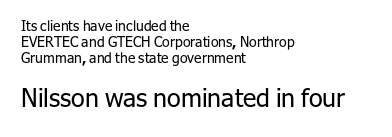
No chunkiness to these letters — they're not bold. If you drew a line through each stem, it would be perfectly vertical. The paragraph shown leans on its left margin. Each word holds together tightly as a unit, with standard inter-letter gaps. The zone under the glyphs is completely vacant. The emphasis by scale lands on block number two, below.
